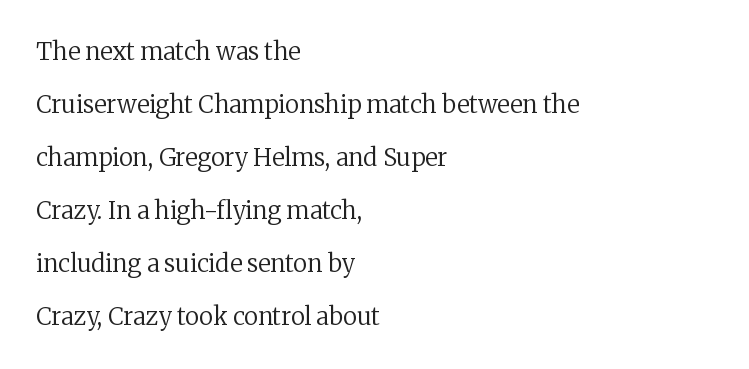
Words appear dense and cohesive because spacing is normal. Nope, not italic — everything's standing straight. Horizontal alignment here is leftward, the default for most running prose. Is the type heavy? It reads as light-to-regular instead. Line spacing here is loose. Descenders hang freely into open space.
